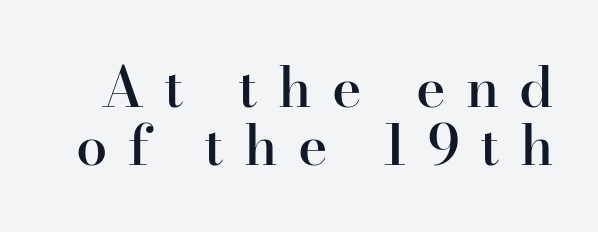
{"serif": "yes", "italic": "no", "bold": "semi", "weight": "semibold", "width": "normal", "stroke_contrast": "high", "x_height": "small", "monospaced": "no", "underline": "no", "line_spacing": "tight", "line_spacing_ratio": 1.03, "letter_spacing": "wide", "letter_spacing_em": 0.36, "glyph_px": 56}
